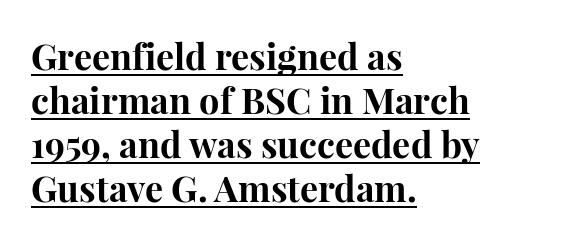
The image shows 36 px bold serif type, upright; set left-aligned, line spacing 1.22x, normal letter spacing, underlined; high stroke contrast and a medium x-height.
